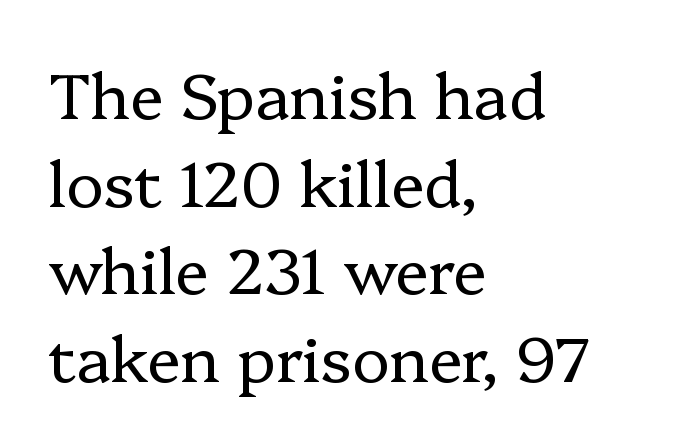
{"serif": "yes", "italic": "no", "bold": "no", "weight": "regular", "width": "normal", "stroke_contrast": "low", "x_height": "medium", "monospaced": "no", "underline": "no", "align": "left", "line_spacing": "normal", "line_spacing_ratio": 1.39, "letter_spacing": "normal", "letter_spacing_em": 0.0, "glyph_px": 63}
